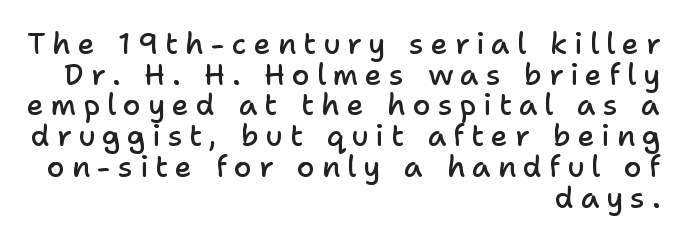
Spacing verdict: proportional, widths tailored to each character. Observe the absence of serifs on each vertical stroke in this sample. What weight is shown? A semibold, between regular and bold. A clean baseline with only descenders dipping below it. You can tell it's not italic because the verticals are truly vertical. Between one letter and the next there's a generous, obvious gap.
